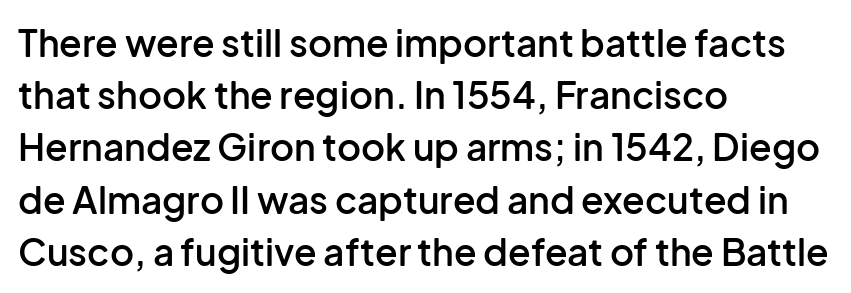
The image shows 37 px semibold sans-serif type, upright; set left-aligned, normal line spacing (1.41x), normal letter spacing, not underlined; low stroke contrast and a medium x-height.
